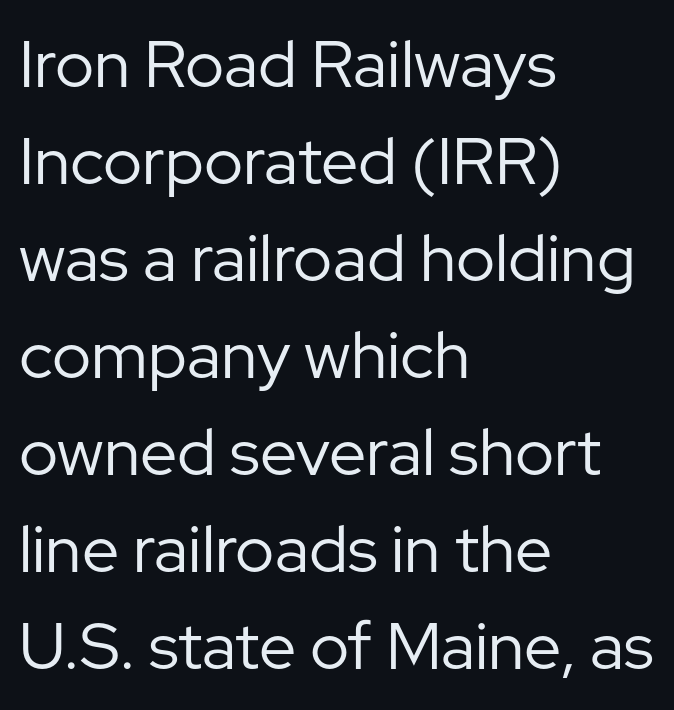
Q: Is the text bold? A: No.
Q: Is the text italic (slanted)? A: No, it is upright.
Q: Is the typeface a serif or a sans-serif typeface? A: Sans-serif.
Q: Is the text underlined? A: No.
Q: How is the paragraph aligned? A: Left-aligned.
Q: Is the spacing between letters normal or unusually wide? A: Normal.
Q: Is the spacing between lines tight, normal or loose? A: Normal.
Q: Width (condensed, normal, or wide)? A: Normal.
Q: Stroke contrast? A: Low.
Q: x-height? A: Medium.
Q: Monospaced? A: No.
